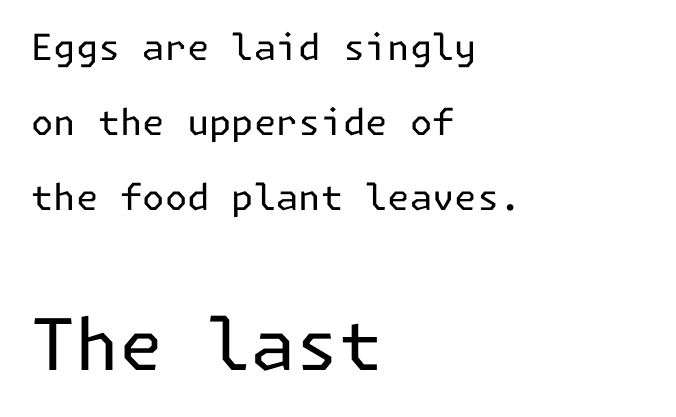
Q: Is the text bold? A: No.
Q: Is the text italic (slanted)? A: No, it is upright.
Q: Is the typeface a serif or a sans-serif typeface? A: Sans-serif.
Q: Is the text underlined? A: No.
Q: How is the paragraph aligned? A: Left-aligned.
Q: Is the spacing between letters normal or unusually wide? A: Normal.
Q: Is the spacing between lines tight, normal or loose? A: Loose.
Q: Which block of text is set in a larger size, the first (top) or the second (bottom)? A: The second (bottom) one.
Q: Width (condensed, normal, or wide)? A: Normal.
Q: Stroke contrast? A: Low.
Q: x-height? A: Medium.
